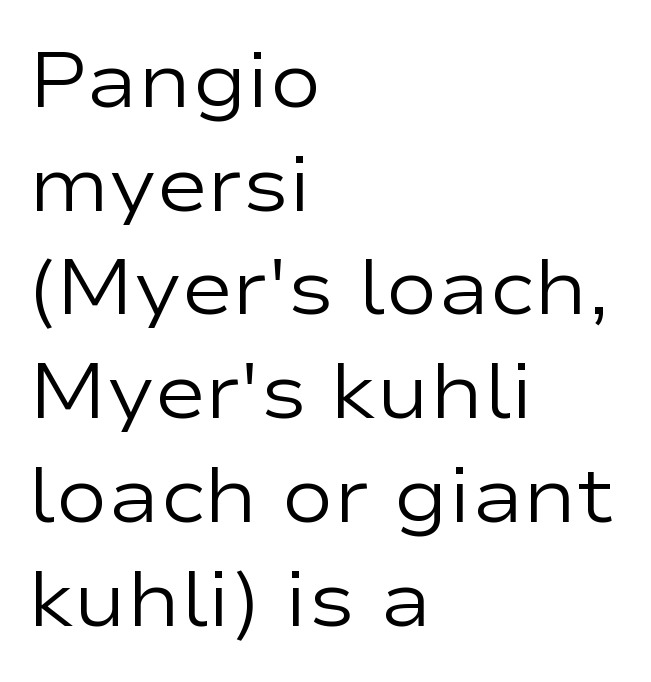
Is this a sans? Yes — the strokes have no serifs. This rendering leaves character spacing at its baseline value. The passage shown stacks its lines at a standard gap. These glyphs show unthickened strokes, regular width or finer.
